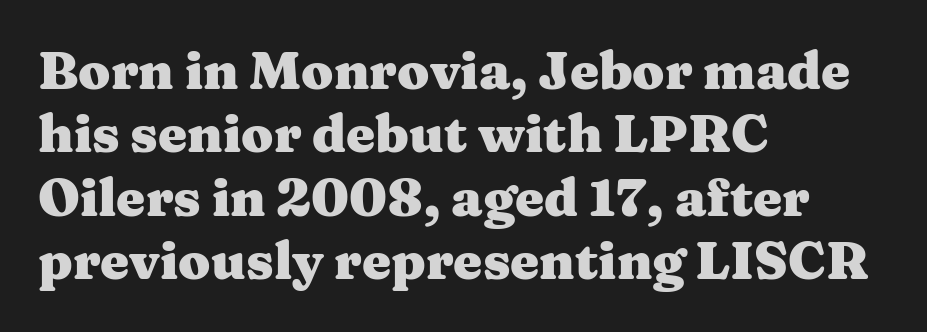
Q: Is the text bold? A: Yes.
Q: Is the text italic (slanted)? A: No, it is upright.
Q: Is the typeface a serif or a sans-serif typeface? A: Serif.
Q: Is the text underlined? A: No.
Q: How is the paragraph aligned? A: Left-aligned.
Q: Is the spacing between letters normal or unusually wide? A: Normal.
Q: Width (condensed, normal, or wide)? A: Wide.
Q: Stroke contrast? A: Medium.
Q: x-height? A: Medium.
Q: Monospaced? A: No.
